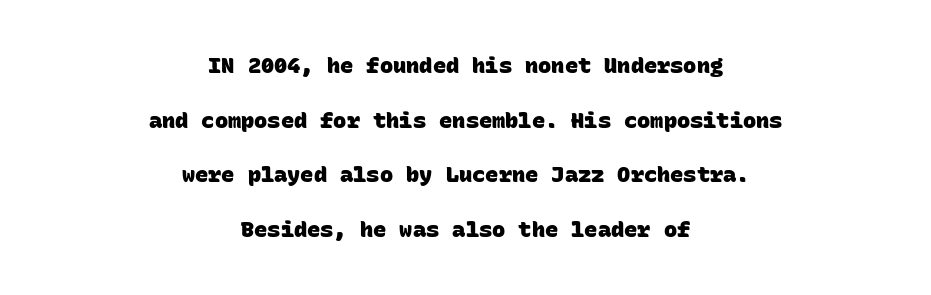
Casual observation: everything's sitting right in the middle. Each row of text sits above clean, open space. Stroke thickness is high; the sample reads as a true bold. Nothing unusual about the tracking: characters are spaced as the font intends.
